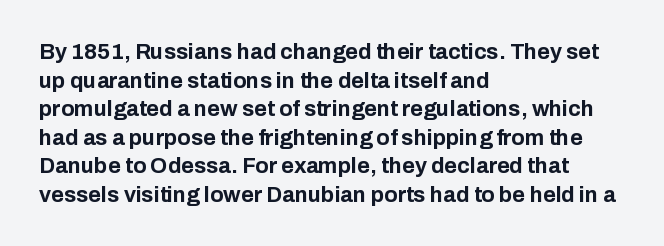
Q: Is the text bold? A: Yes.
Q: Is the text italic (slanted)? A: No, it is upright.
Q: Is the text underlined? A: No.
Q: How is the paragraph aligned? A: Left-aligned.
Q: Is the spacing between letters normal or unusually wide? A: Normal.
Q: Is the spacing between lines tight, normal or loose? A: Normal.
